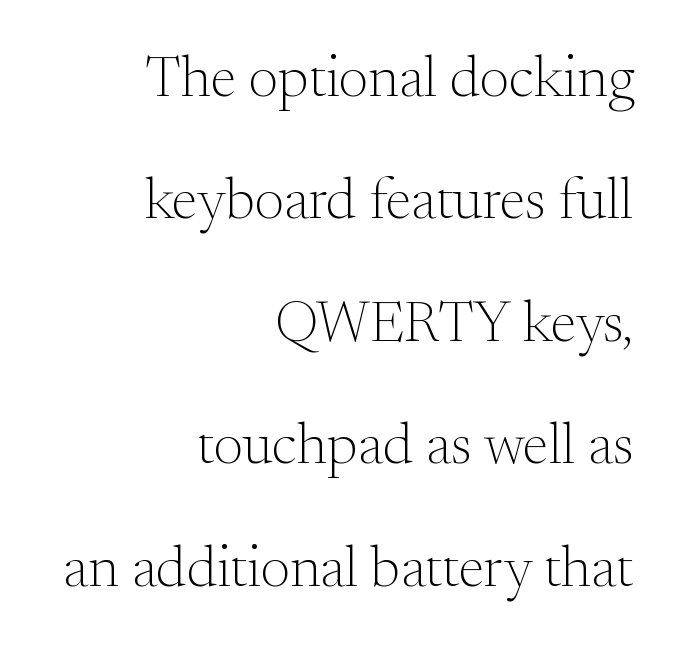
The font's upright variant was chosen for this text. Notice how the passage keeps a crisp vertical edge on the right only. The letters look calm and open, with moderate or lighter stems. Line spacing here is loose.
